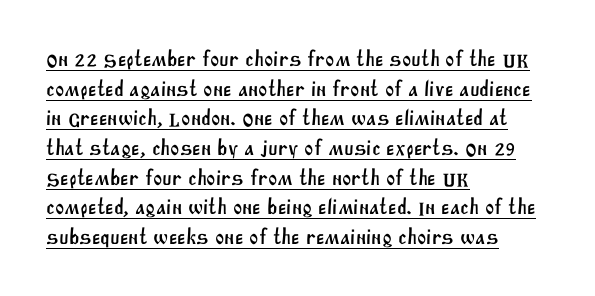
The glyphs are accompanied by a horizontal stroke just below them. One-word summary of the alignment: left. Observe the ordinary spacing: letters are neighbours, not strangers. Line spacing here is normal.
